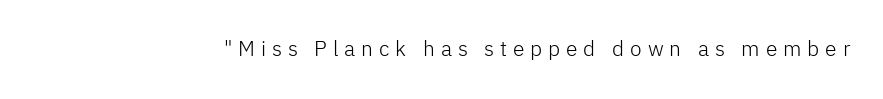
{"italic": "no", "bold": "no", "underline": "no", "letter_spacing": "wide", "letter_spacing_em": 0.28, "glyph_px": 21}
